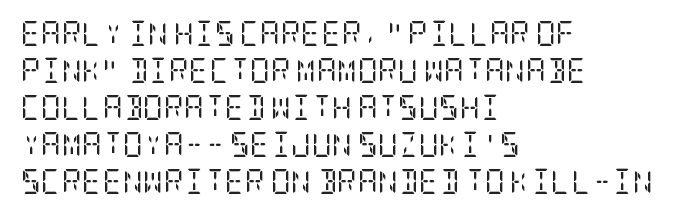
{"italic": "no", "bold": "no", "underline": "no", "align": "left", "line_spacing": "normal", "line_spacing_ratio": 1.48, "letter_spacing": "normal", "letter_spacing_em": 0.0, "glyph_px": 25}
